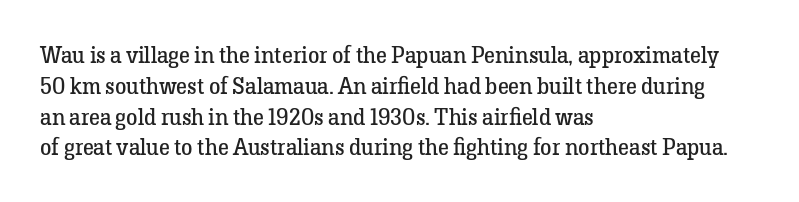
Q: Is the text bold? A: No.
Q: Is the text italic (slanted)? A: No, it is upright.
Q: Is the text underlined? A: No.
Q: How is the paragraph aligned? A: Left-aligned.
Q: Is the spacing between letters normal or unusually wide? A: Normal.
Q: Is the spacing between lines tight, normal or loose? A: Normal.
